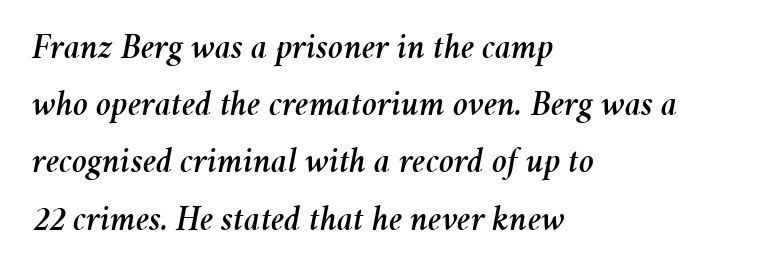
Each line starts at the same left margin while the right side varies. When letters slant like this, we call the style italic. Only glyphs here, with clear space below each row. Do the characters align in a grid? No, the font is proportional. The vertical gap from one line to the next is medium.
